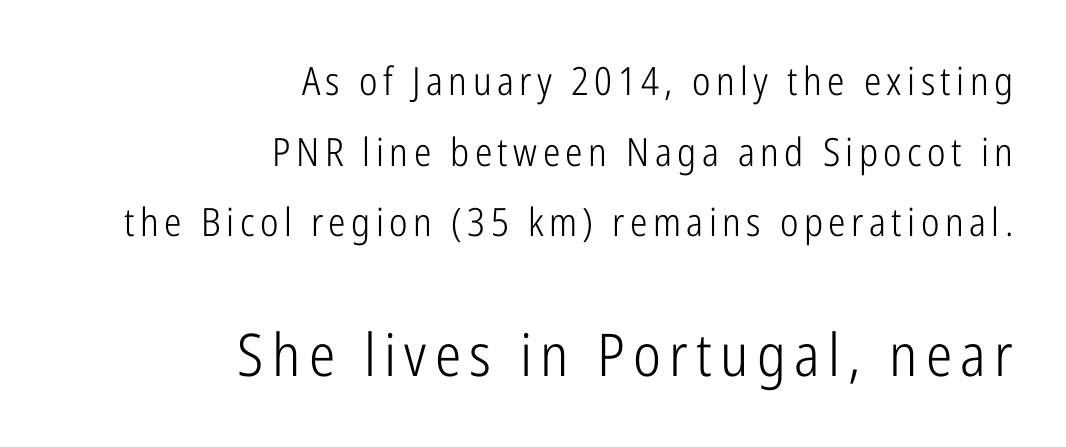
{"serif": "no", "italic": "no", "bold": "no", "weight": "light", "width": "condensed", "stroke_contrast": "low", "x_height": "medium", "monospaced": "no", "underline": "no", "align": "right", "line_spacing_ratio": 1.81, "larger_block": "second", "size_ratio": 1.51, "glyph_px": 59}
